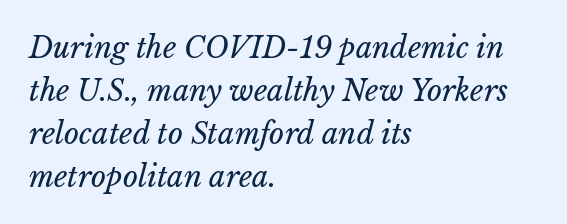
Posture: slanted. The face used here is proportionally spaced, like ordinary book or web type. Compared with a centered layout, this one pins lines to the left instead. Check under the words: just untouched page. Vertically, the passage feels balanced, rows spaced as you'd expect.
